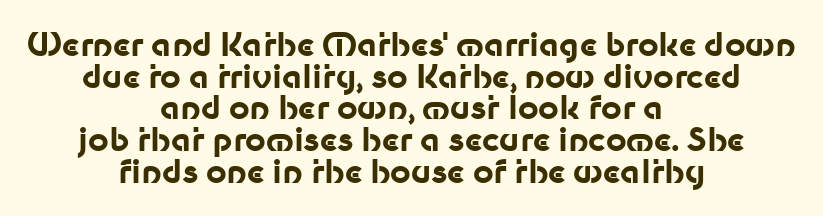
In terms of letterform style, serifs are entirely absent. Rule under the text: the space is simply empty. Each new line begins almost immediately beneath the previous one. The type sits square on the baseline with zero lean. Inter-character spacing is left at the font's built-in metrics. Varying glyph widths throughout — classic text-font behaviour.
